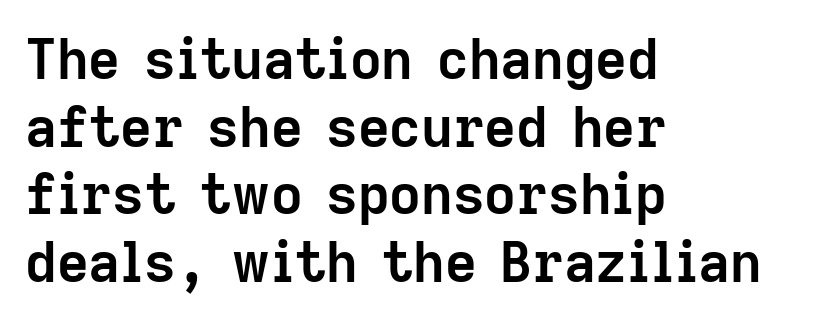
{"serif": "no", "italic": "no", "bold": "yes", "weight": "semibold", "width": "normal", "stroke_contrast": "low", "x_height": "medium", "monospaced": "no", "underline": "no", "align": "left", "line_spacing_ratio": 1.23, "letter_spacing": "normal", "letter_spacing_em": 0.0, "glyph_px": 55}
